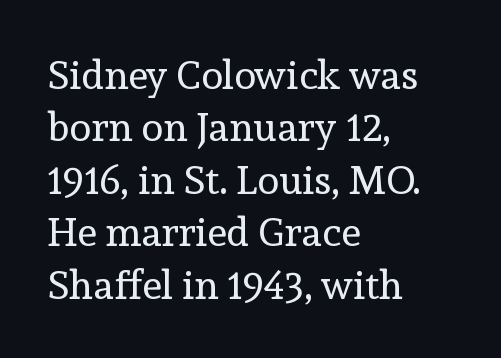
The image shows 40 px regular-weight serif type, upright; set left-aligned, normal line spacing (1.31x), normal letter spacing, not underlined; a medium x-height.
